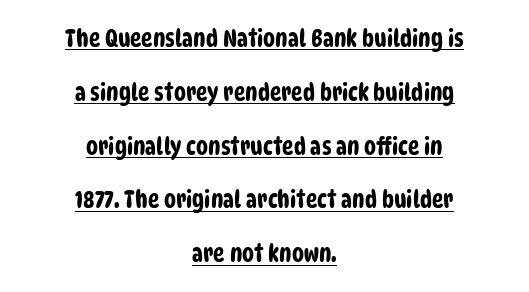
{"underline": "yes", "align": "center", "line_spacing": "loose", "line_spacing_ratio": 2.24, "letter_spacing": "normal", "letter_spacing_em": 0.0, "glyph_px": 24}
